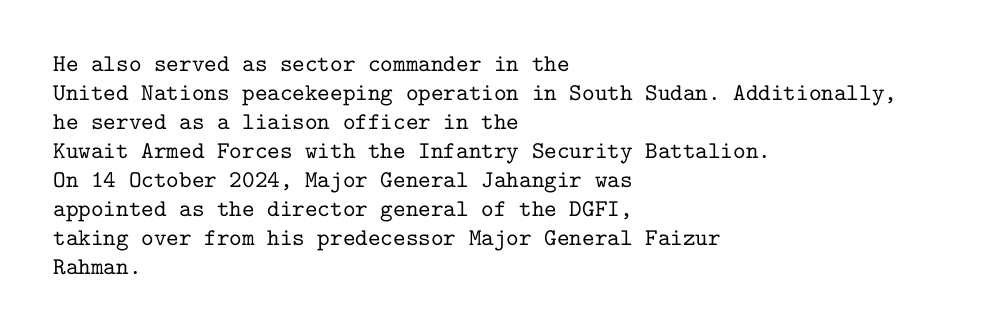
{"italic": "no", "underline": "no", "align": "left", "line_spacing_ratio": 1.21, "letter_spacing": "normal", "letter_spacing_em": 0.0, "glyph_px": 24}
